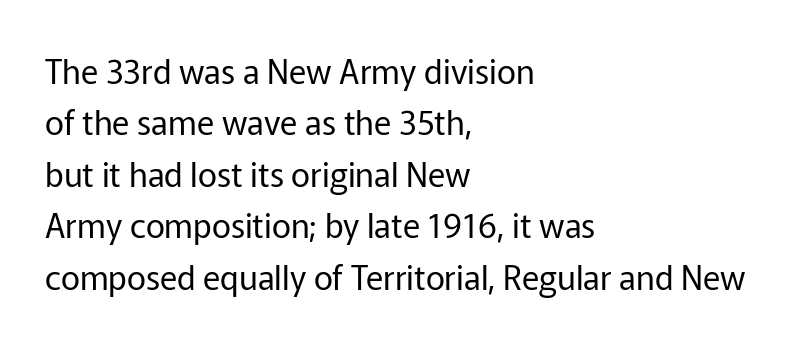
Posture: upright roman. Check under the words: just untouched page. No extra tracking has been applied to these lines. The space between consecutive lines is moderate.
